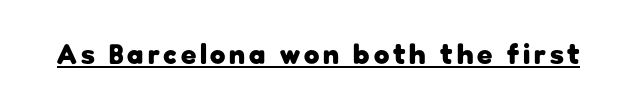
{"serif": "no", "italic": "no", "bold": "yes", "weight": "heavy", "width": "normal", "stroke_contrast": "low", "x_height": "medium", "monospaced": "no", "underline": "yes", "glyph_px": 28}
